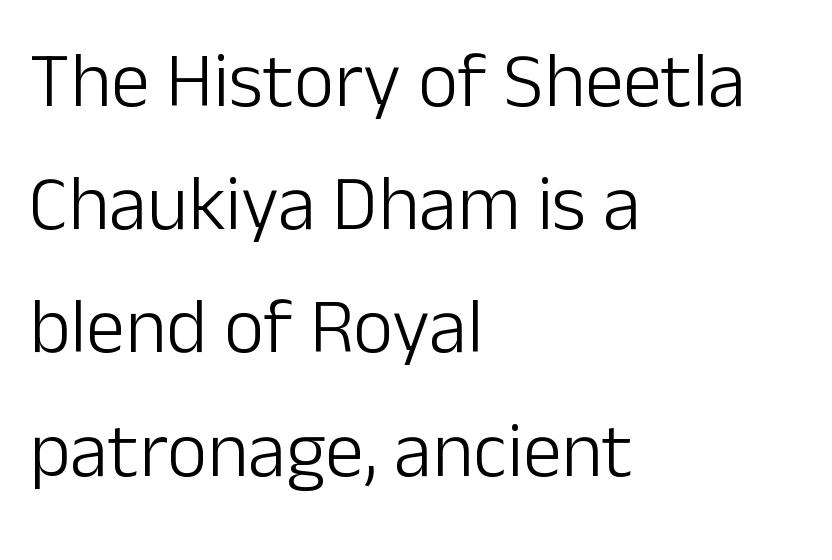
The letters carry no serifs — their stems end cleanly without finishing strokes. How are the letters spaced? Ordinarily, with no added tracking. Anything drawn beneath the words? Only blank space. Is this a fixed-width face? No — the glyphs have proportional, varying widths. The lines sit at an ordinary, default distance from one another.
